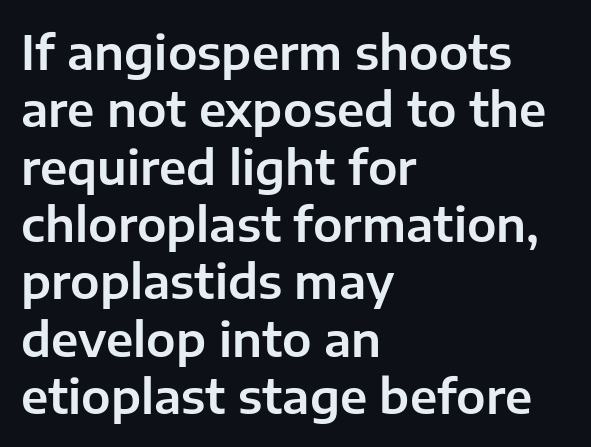
{"serif": "no", "italic": "no", "width": "normal", "stroke_contrast": "low", "x_height": "medium", "monospaced": "no", "underline": "no", "align": "left", "line_spacing_ratio": 1.22, "letter_spacing": "normal", "letter_spacing_em": 0.0, "glyph_px": 47}
